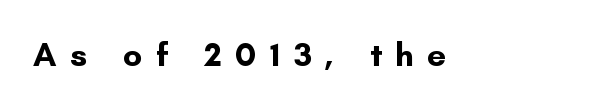
The specimen omits any rule beneath the text block's lines. You can tell from the bare stems that sans-serif type was used. Plenty of ink on the page — the face is bold. Loose tracking; the words dissolve into strings of separated letters. Varying glyph widths throughout — classic text-font behaviour.
